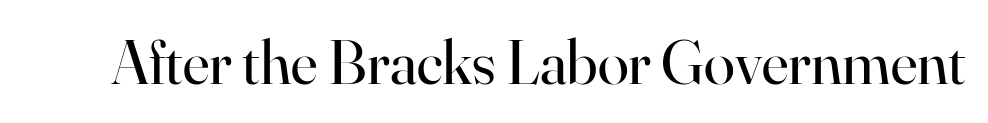
The image shows 63 px regular-weight serif type, upright; set normal letter spacing, not underlined; high stroke contrast and a small x-height.
